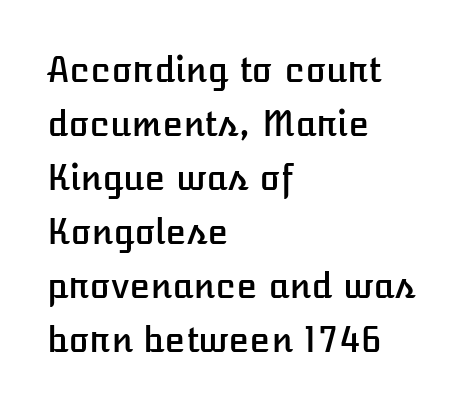
Q: Is the text italic (slanted)? A: No, it is upright.
Q: Is the text underlined? A: No.
Q: How is the paragraph aligned? A: Left-aligned.
Q: Is the spacing between letters normal or unusually wide? A: Normal.
Q: Is the spacing between lines tight, normal or loose? A: Normal.
Q: Width (condensed, normal, or wide)? A: Normal.
Q: Stroke contrast? A: Low.
Q: x-height? A: Medium.
Q: Monospaced? A: No.
